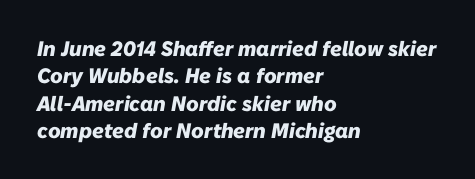
{"italic": "yes", "lean": "right", "slant_degrees": 10, "bold": "yes", "underline": "no", "align": "left", "line_spacing": "normal", "line_spacing_ratio": 1.3, "letter_spacing": "normal", "letter_spacing_em": 0.0, "glyph_px": 21}
